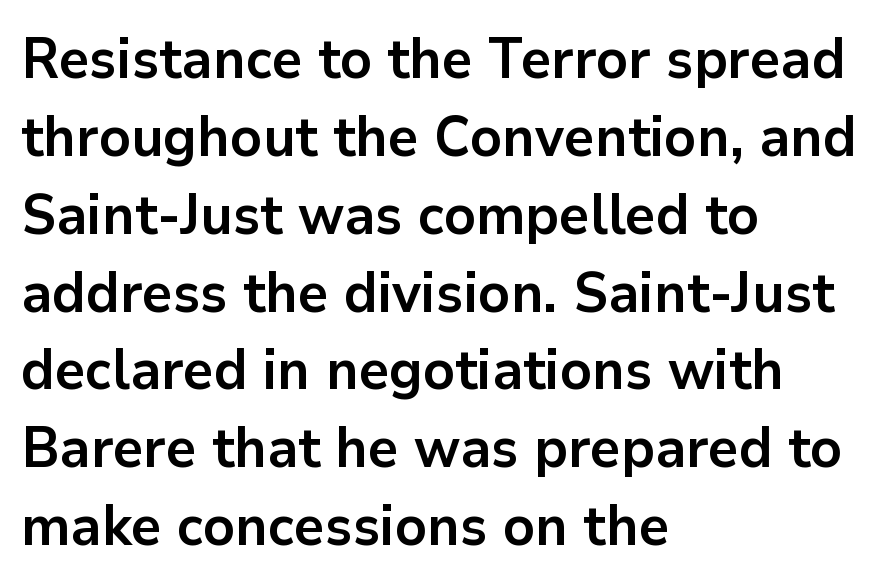
The image shows 56 px bold sans-serif type, upright; set left-aligned, normal line spacing (1.39x), normal letter spacing, not underlined; low stroke contrast and a medium x-height.
